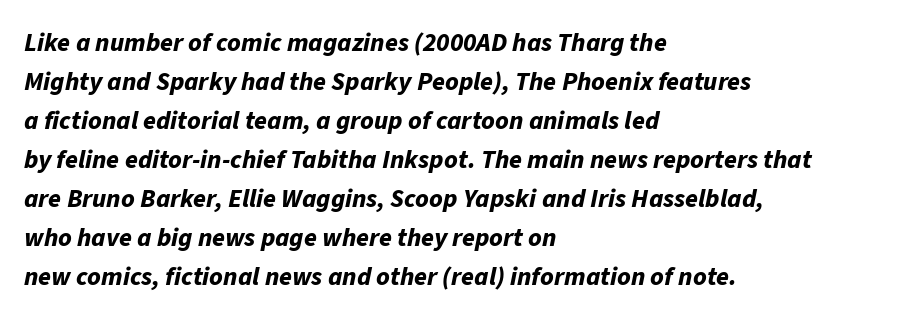
{"italic": "yes", "lean": "right", "slant_degrees": 11, "bold": "yes", "underline": "no", "align": "left", "line_spacing": "normal", "line_spacing_ratio": 1.5, "letter_spacing": "normal", "letter_spacing_em": 0.0, "glyph_px": 26}
